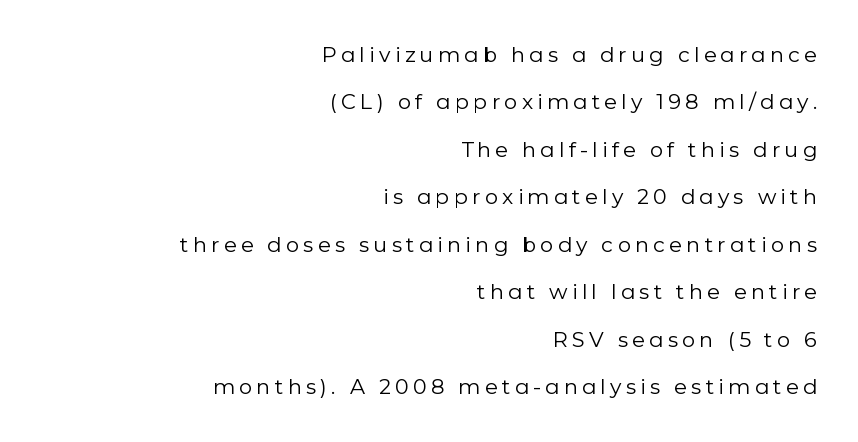
Q: Is the text bold? A: No.
Q: Is the text italic (slanted)? A: No, it is upright.
Q: Is the text underlined? A: No.
Q: How is the paragraph aligned? A: Right-aligned.
Q: Is the spacing between letters normal or unusually wide? A: Unusually wide.
Q: Is the spacing between lines tight, normal or loose? A: Loose.
